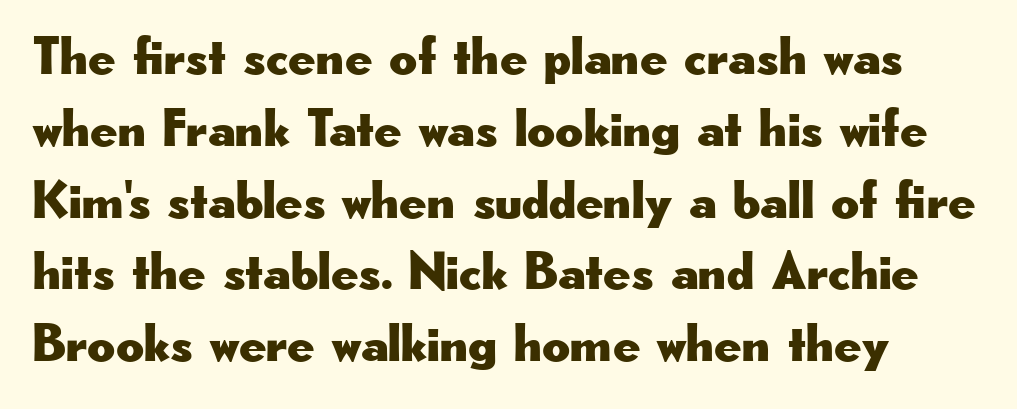
Think of a printed novel: that variable character pitch is what you see here. Summary of vertical rhythm: regular, with standard interline spacing. The horizontal fit of the characters is conventional and even. Vertical strokes here are truly vertical.
